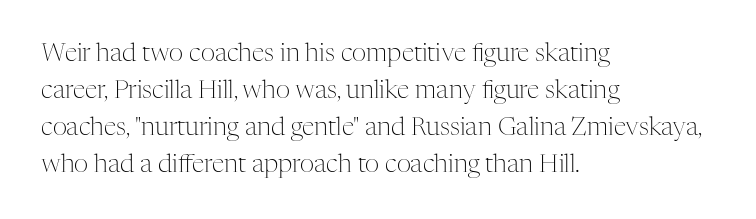
The image shows 25 px text type, upright; set left-aligned, normal line spacing (1.48x), normal letter spacing, not underlined.
